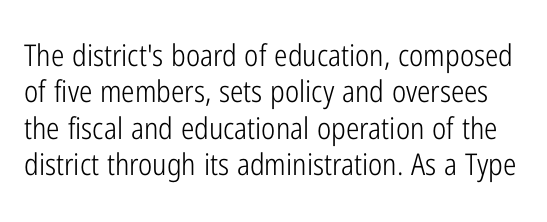
Is this a sans? Yes — the strokes have no serifs. Unmarked baselines from the first word to the last. Tracking here is standard; glyphs follow each other at the usual distance. No chunkiness to these letters — they're not bold. Every character sits straight up, as roman type does.
